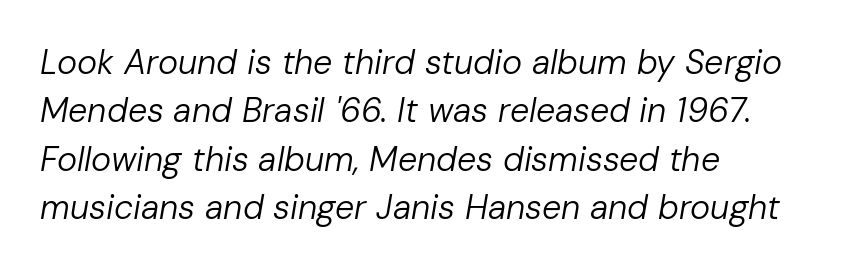
The horizontal fit of the characters is conventional and even. The letters advance in unequal steps, a hallmark of proportional type. The rendering anchors every line to the left-hand side. Descenders hang freely into open space. This reads as an unemphasized weight, regular at the heaviest. This block has exactly the height ordinary leading produces.
